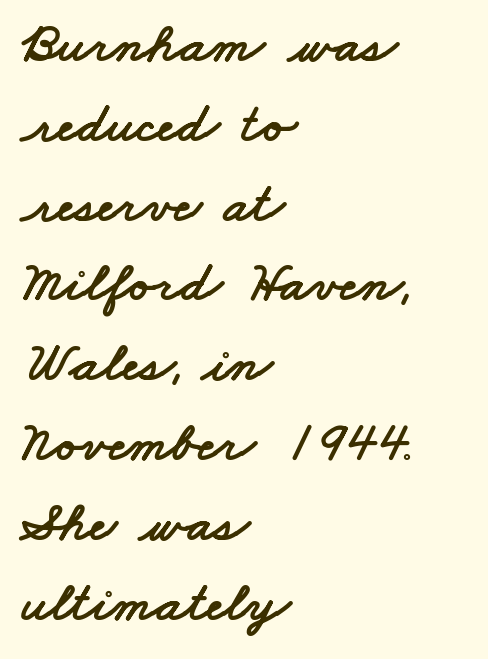
{"serif": "no", "width": "wide", "stroke_contrast": "low", "x_height": "small", "monospaced": "no", "underline": "no", "align": "left", "line_spacing": "normal", "line_spacing_ratio": 1.4, "letter_spacing": "normal", "letter_spacing_em": 0.0, "glyph_px": 57}
